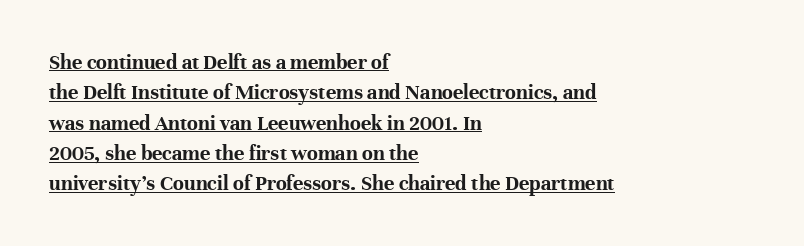
Q: Is the text bold? A: Yes.
Q: Is the text italic (slanted)? A: No, it is upright.
Q: Is the text underlined? A: Yes.
Q: How is the paragraph aligned? A: Left-aligned.
Q: Is the spacing between letters normal or unusually wide? A: Normal.
Q: Is the spacing between lines tight, normal or loose? A: Normal.
